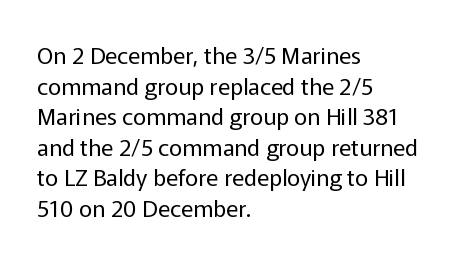
Q: Is the text bold? A: No.
Q: Is the text italic (slanted)? A: No, it is upright.
Q: Is the text underlined? A: No.
Q: How is the paragraph aligned? A: Left-aligned.
Q: Is the spacing between letters normal or unusually wide? A: Normal.
Q: Is the spacing between lines tight, normal or loose? A: Normal.
